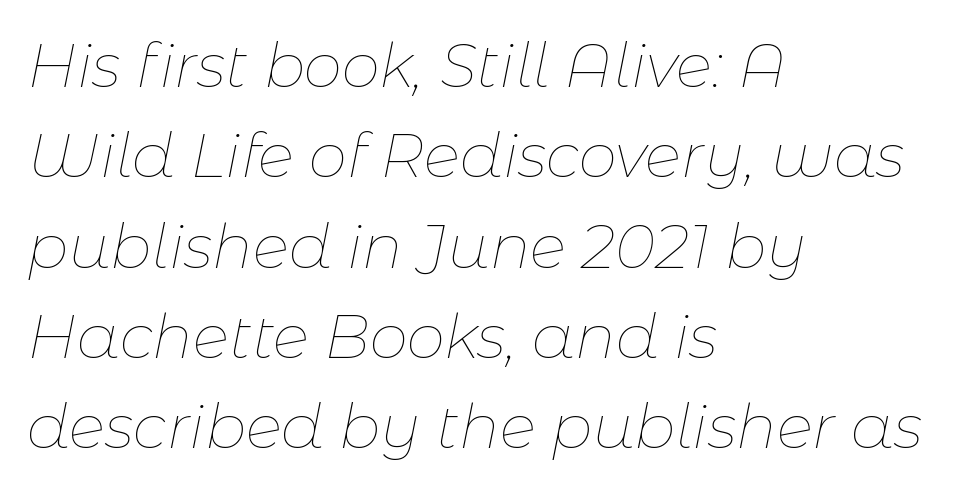
The image shows 61 px thin type, italic (leaning right); set left-aligned, normal line spacing (1.48x), normal letter spacing, not underlined; low stroke contrast and a medium x-height.
